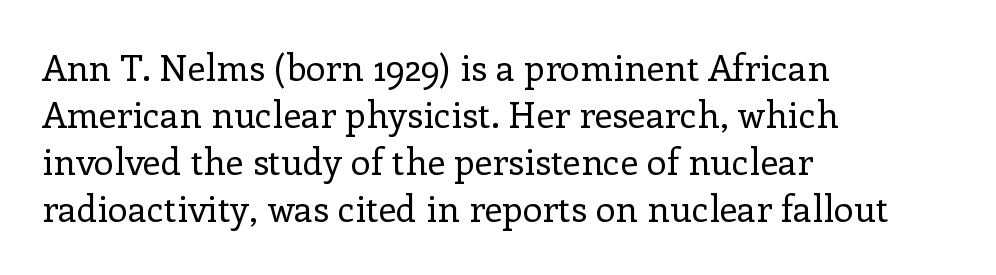
The image shows 36 px regular-weight serif type, upright; set left-aligned, normal line spacing (1.31x), normal letter spacing, not underlined; low stroke contrast and a medium x-height.
